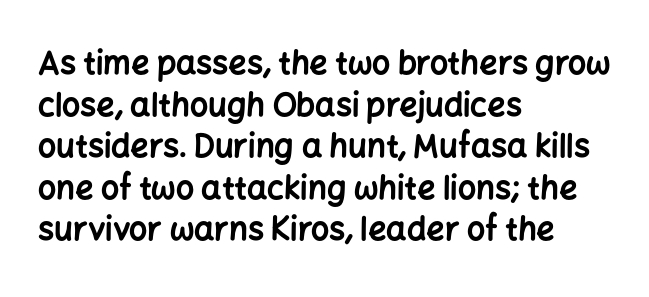
{"serif": "no", "italic": "no", "bold": "yes", "weight": "bold", "width": "normal", "stroke_contrast": "low", "x_height": "medium", "monospaced": "no", "underline": "no", "align": "left", "line_spacing": "normal", "line_spacing_ratio": 1.3, "letter_spacing": "normal", "letter_spacing_em": 0.0, "glyph_px": 32}
